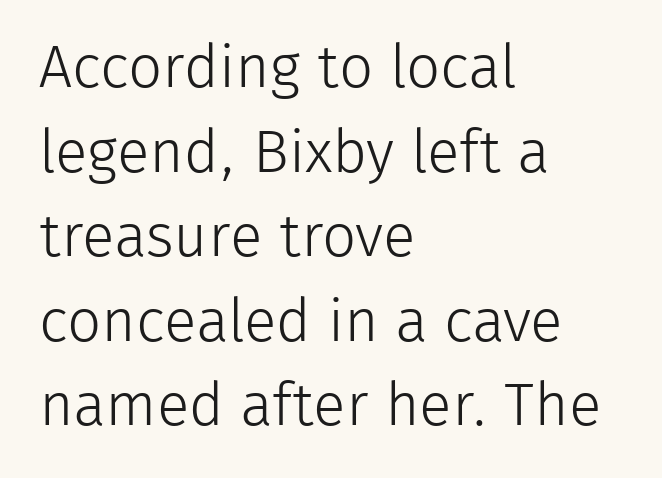
Q: Is the text bold? A: No.
Q: Is the text italic (slanted)? A: No, it is upright.
Q: Is the typeface a serif or a sans-serif typeface? A: Sans-serif.
Q: Is the text underlined? A: No.
Q: How is the paragraph aligned? A: Left-aligned.
Q: Is the spacing between letters normal or unusually wide? A: Normal.
Q: Is the spacing between lines tight, normal or loose? A: Normal.
Q: Width (condensed, normal, or wide)? A: Normal.
Q: Stroke contrast? A: Low.
Q: x-height? A: Medium.
Q: Monospaced? A: No.
